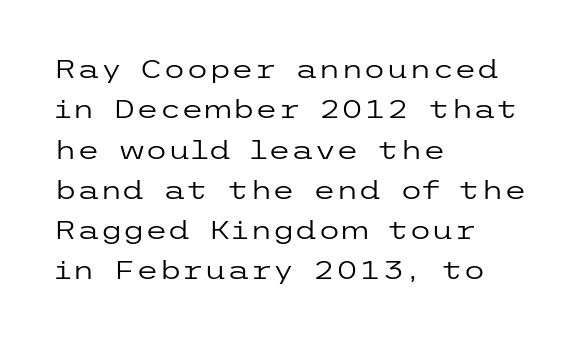
Check the space under the baseline: it is left empty. The type sits square on the baseline with zero lean. Line spacing here is normal. Casual observation: everything's shoved over to the left. Honestly, the letter spacing is just normal — you wouldn't notice it.
